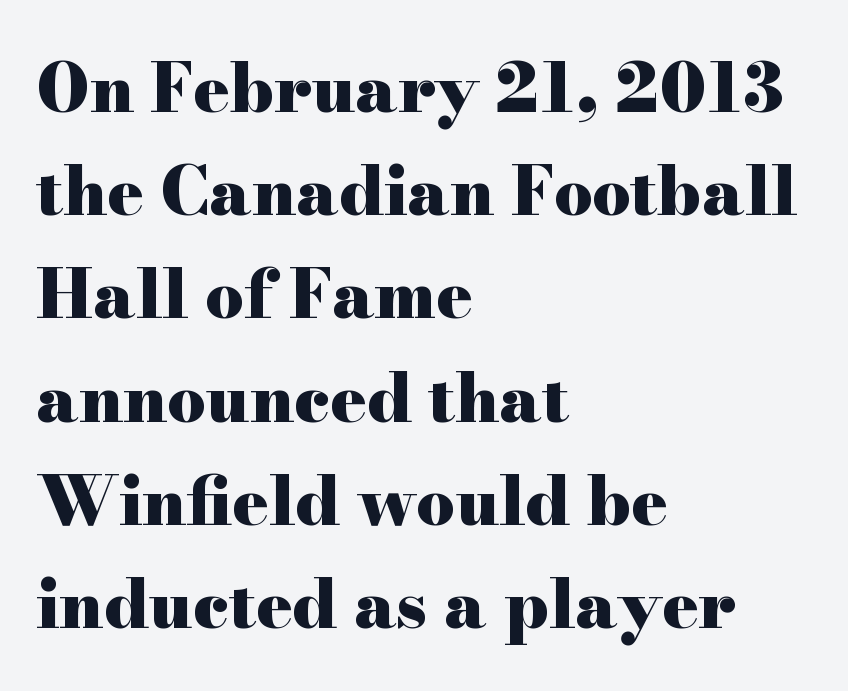
The image shows 67 px heavy, wide serif type, upright; set left-aligned, normal line spacing (1.54x), normal letter spacing, not underlined; high stroke contrast and a small x-height.
